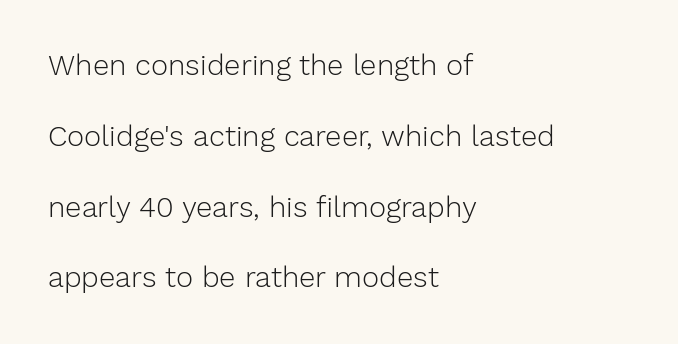
No italicization has been applied; the sample stays upright. The space directly below the letters is spotless. Is this a heavy cut? Hardly; it is regular or lighter. In terms of leading, this rendering errs on the spacious side. In terms of letterform style, serifs are entirely absent.
